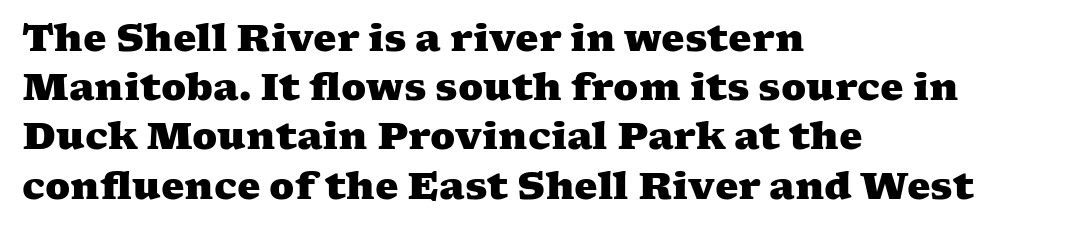
Q: Is the text bold? A: Yes.
Q: Is the typeface a serif or a sans-serif typeface? A: Serif.
Q: Is the text underlined? A: No.
Q: How is the paragraph aligned? A: Left-aligned.
Q: Is the spacing between letters normal or unusually wide? A: Normal.
Q: Is the spacing between lines tight, normal or loose? A: Normal.
Q: Width (condensed, normal, or wide)? A: Wide.
Q: Stroke contrast? A: Medium.
Q: x-height? A: Medium.
Q: Monospaced? A: No.
